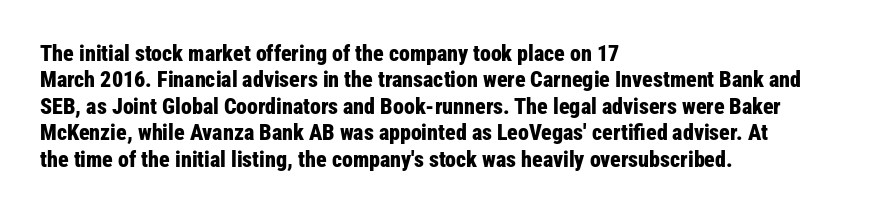
Q: Is the text bold? A: Yes.
Q: Is the text italic (slanted)? A: No, it is upright.
Q: Is the text underlined? A: No.
Q: How is the paragraph aligned? A: Left-aligned.
Q: Is the spacing between letters normal or unusually wide? A: Normal.
